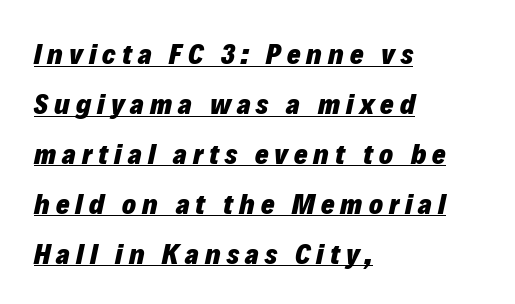
The passage shown is underscored from start to finish. A full-strength bold gives these letters their thick strokes. The tracking jumps out immediately: characters are airy and widely separated. The rendering uses natural spacing where letterforms have individual widths.
